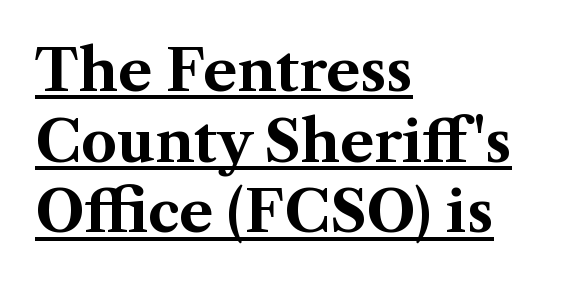
The image shows 57 px bold serif type, upright; set left-aligned, line spacing 1.24x, normal letter spacing, underlined; medium stroke contrast and a medium x-height.
